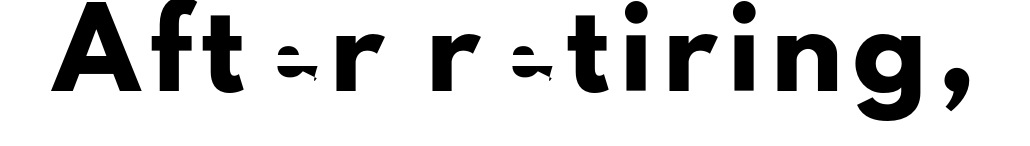
The image shows 72 px sans-serif type, upright; set not underlined; low stroke contrast and a small x-height.
